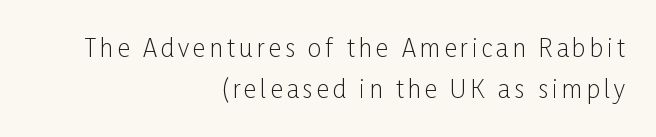
{"italic": "no", "bold": "no", "underline": "no", "align": "right", "line_spacing_ratio": 1.71, "glyph_px": 24}
